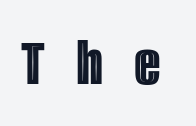
{"italic": "no", "width": "condensed", "x_height": "large", "monospaced": "no", "underline": "no", "letter_spacing": "wide", "letter_spacing_em": 0.45, "glyph_px": 69}
